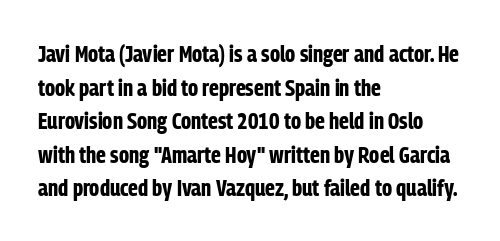
{"italic": "no", "bold": "yes", "underline": "no", "align": "left", "line_spacing": "normal", "line_spacing_ratio": 1.4, "letter_spacing": "normal", "letter_spacing_em": 0.0, "glyph_px": 24}
